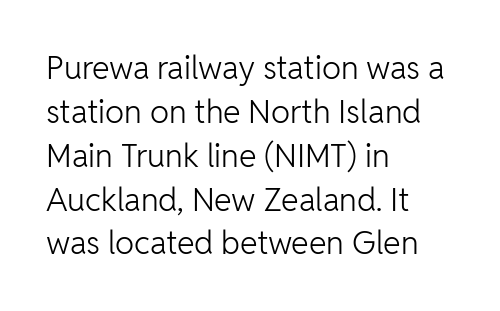
Q: Is the text bold? A: No.
Q: Is the text italic (slanted)? A: No, it is upright.
Q: Is the typeface a serif or a sans-serif typeface? A: Sans-serif.
Q: Is the text underlined? A: No.
Q: How is the paragraph aligned? A: Left-aligned.
Q: Is the spacing between letters normal or unusually wide? A: Normal.
Q: Is the spacing between lines tight, normal or loose? A: Normal.
Q: Width (condensed, normal, or wide)? A: Normal.
Q: Stroke contrast? A: Low.
Q: x-height? A: Medium.
Q: Monospaced? A: No.
